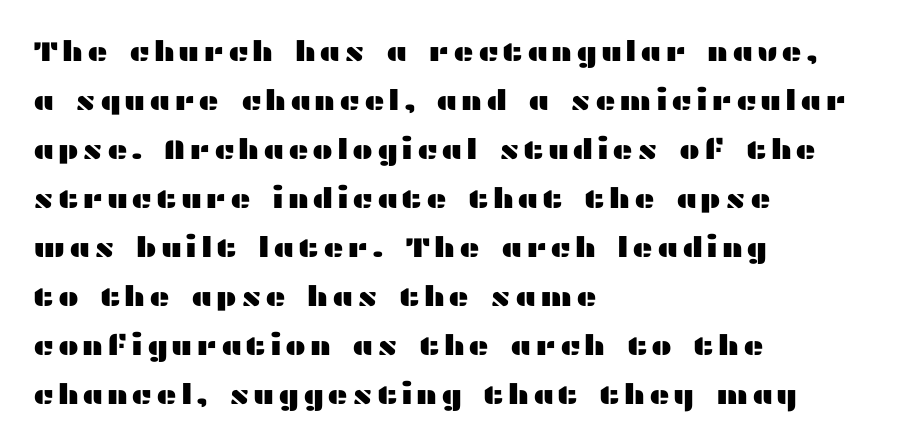
The image shows 28 px wide sans-serif type, upright; set left-aligned, line spacing 1.75x, not underlined; medium stroke contrast and a medium x-height.
